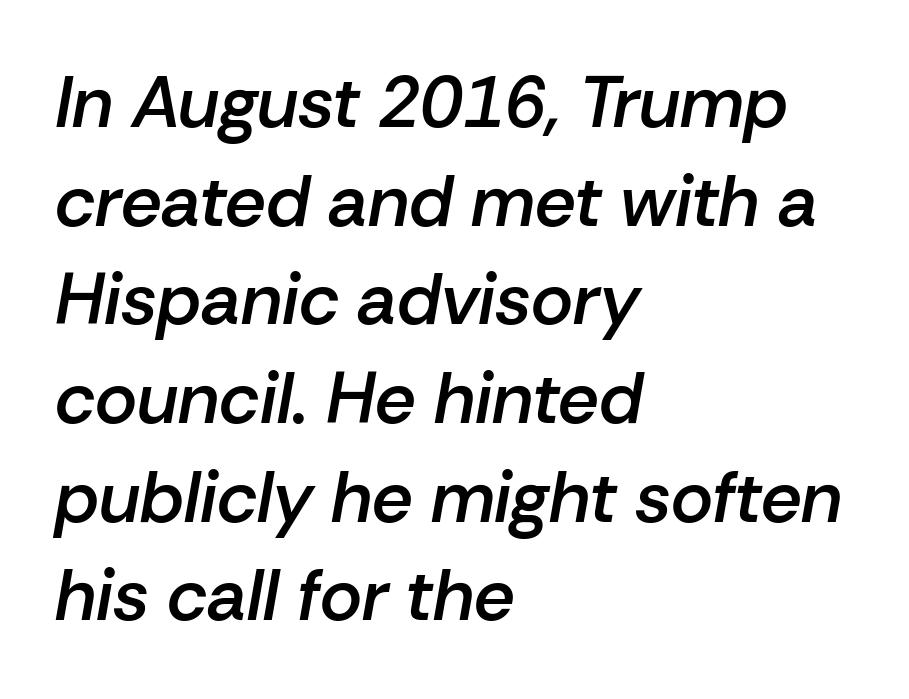
{"italic": "yes", "lean": "right", "slant_degrees": 10, "bold": "semi", "weight": "semibold", "width": "normal", "stroke_contrast": "low", "x_height": "medium", "monospaced": "no", "underline": "no", "align": "left", "line_spacing": "normal", "line_spacing_ratio": 1.37, "letter_spacing": "normal", "letter_spacing_em": 0.0, "glyph_px": 72}
